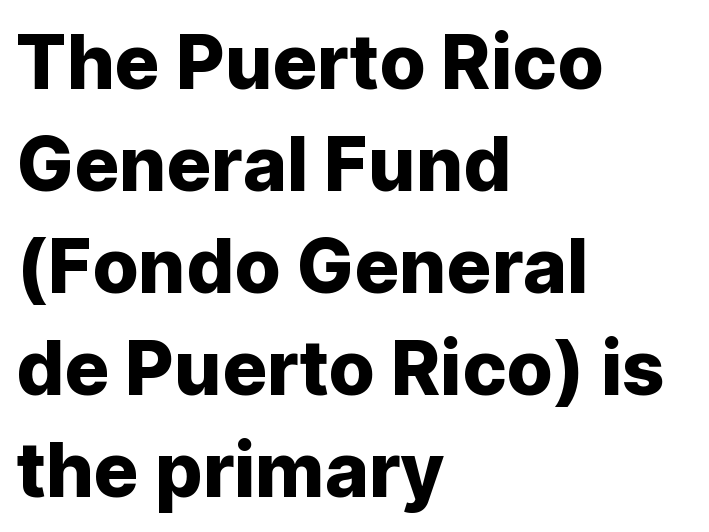
Q: Is the text italic (slanted)? A: No, it is upright.
Q: Is the typeface a serif or a sans-serif typeface? A: Sans-serif.
Q: Is the text underlined? A: No.
Q: How is the paragraph aligned? A: Left-aligned.
Q: Is the spacing between letters normal or unusually wide? A: Normal.
Q: Is the spacing between lines tight, normal or loose? A: Normal.
Q: Width (condensed, normal, or wide)? A: Normal.
Q: Stroke contrast? A: Low.
Q: x-height? A: Medium.
Q: Monospaced? A: No.
